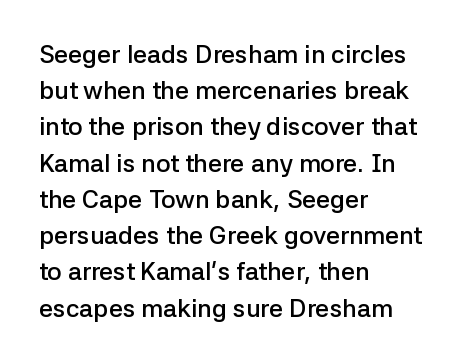
Caption: semibold face, moderately heavy strokes. Type without underlining. Quick note: interline space is typical. Vertical strokes here are truly vertical. Caption: multi-line text, flush left, ragged right.
